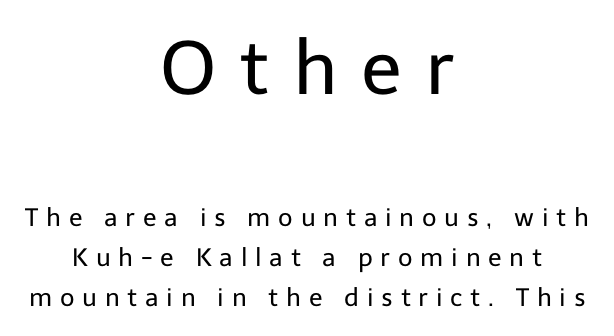
{"serif": "no", "italic": "no", "bold": "no", "weight": "regular", "width": "normal", "stroke_contrast": "low", "x_height": "medium", "monospaced": "no", "underline": "no", "align": "center", "line_spacing": "normal", "line_spacing_ratio": 1.59, "letter_spacing": "wide", "letter_spacing_em": 0.31, "larger_block": "first", "size_ratio": 3.0, "glyph_px": 75}
